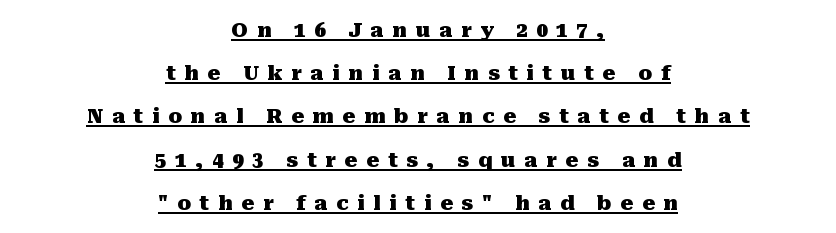
The image shows 20 px bold type, upright; set centered, loose line spacing (2.16x), unusually wide letter spacing (+0.44 em), underlined.
